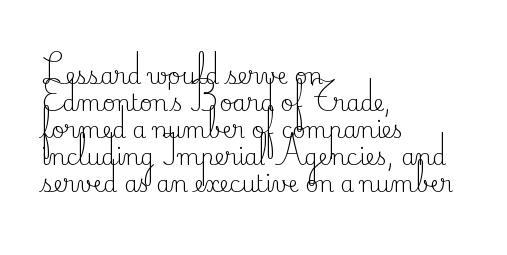
The image shows 22 px text type, upright; set left-aligned, line spacing 1.23x, normal letter spacing, not underlined.
